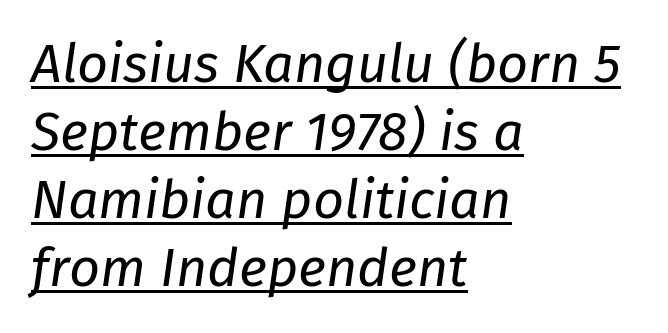
Q: Is the text bold? A: No.
Q: Is the text italic (slanted)? A: Yes, it leans right by about 8 degrees.
Q: Is the text underlined? A: Yes.
Q: How is the paragraph aligned? A: Left-aligned.
Q: Is the spacing between letters normal or unusually wide? A: Normal.
Q: Is the spacing between lines tight, normal or loose? A: Normal.
Q: Width (condensed, normal, or wide)? A: Normal.
Q: Stroke contrast? A: Low.
Q: x-height? A: Medium.
Q: Monospaced? A: No.
